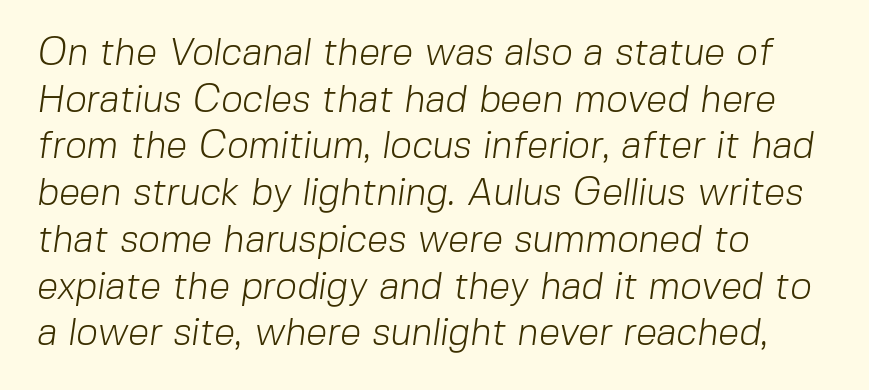
No feet cap the strokes, marking this as sans-serif type. Lines of text with bare space underneath. Caption: face not bold, strokes unweighted. Proportional: the letters do not fall into vertical columns.
